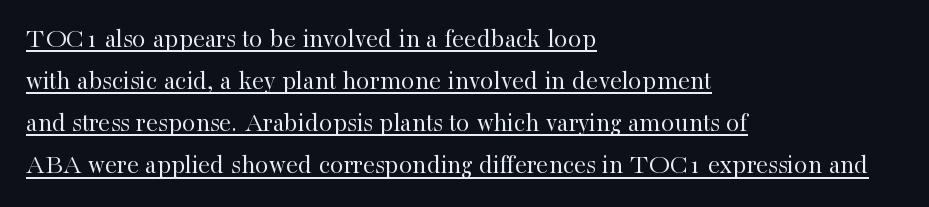
The text block is weighted toward the left margin, trailing off unevenly rightward. The line-height multiplier appears to be the usual default. This sample carries an underscore along the baseline area. Tracking here is standard; glyphs follow each other at the usual distance. Is the type heavy? It reads as light-to-regular instead. The font's upright variant was chosen for this text.
